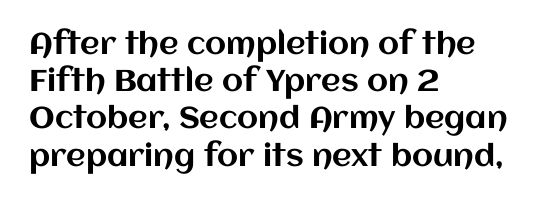
The area under the type is left untouched. The lines are quadded left. Glyph-to-glyph distance matches everyday printed text. Looks like regular typesetting: each glyph gets only the width it needs. This is the regular roman posture of the typeface.
